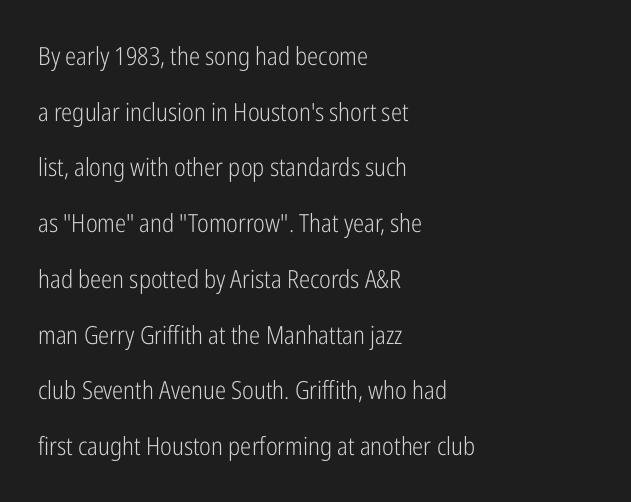
There is no visible air inserted between adjacent glyphs. One glance says open: line gaps are wider than usual. This sample uses an upright cut, with every glyph sitting square on the baseline. The face looks like a standard text weight, possibly lighter.
